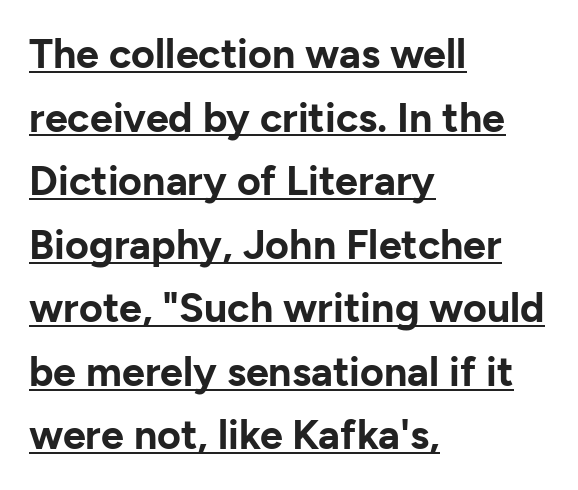
Q: Is the text bold? A: Yes.
Q: Is the text italic (slanted)? A: No, it is upright.
Q: Is the typeface a serif or a sans-serif typeface? A: Sans-serif.
Q: Is the text underlined? A: Yes.
Q: How is the paragraph aligned? A: Left-aligned.
Q: Is the spacing between letters normal or unusually wide? A: Normal.
Q: Is the spacing between lines tight, normal or loose? A: Normal.
Q: Width (condensed, normal, or wide)? A: Normal.
Q: Stroke contrast? A: Low.
Q: x-height? A: Medium.
Q: Monospaced? A: No.
